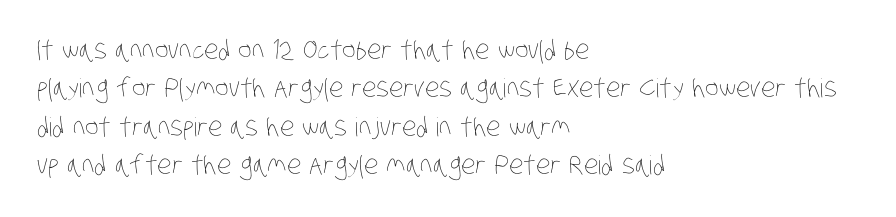
Observe the ordinary spacing: letters are neighbours, not strangers. Ink coverage per letter is moderate at most. The lines are quadded left. Does the leading feel generous? No, just average.
